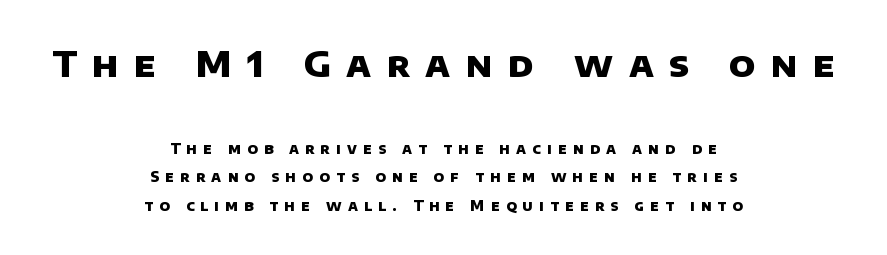
Q: Is the text bold? A: Yes.
Q: Is the typeface a serif or a sans-serif typeface? A: Sans-serif.
Q: Is the text underlined? A: No.
Q: How is the paragraph aligned? A: Centered.
Q: Is the spacing between letters normal or unusually wide? A: Unusually wide.
Q: Is the spacing between lines tight, normal or loose? A: Loose.
Q: Which block of text is set in a larger size, the first (top) or the second (bottom)? A: The first (top) one.
Q: Width (condensed, normal, or wide)? A: Normal.
Q: Stroke contrast? A: Low.
Q: x-height? A: Large.
Q: Monospaced? A: No.
